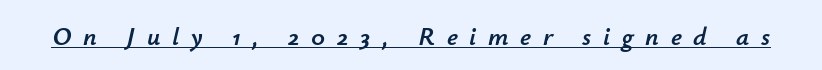
{"italic": "yes", "lean": "right", "slant_degrees": 12, "underline": "yes", "letter_spacing": "wide", "letter_spacing_em": 0.45, "glyph_px": 26}
